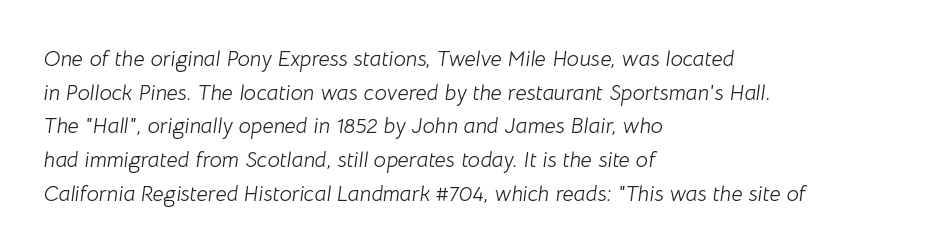
{"italic": "yes", "lean": "right", "slant_degrees": 8, "bold": "no", "underline": "no", "align": "left", "line_spacing": "normal", "line_spacing_ratio": 1.53, "letter_spacing": "normal", "letter_spacing_em": 0.0, "glyph_px": 22}
